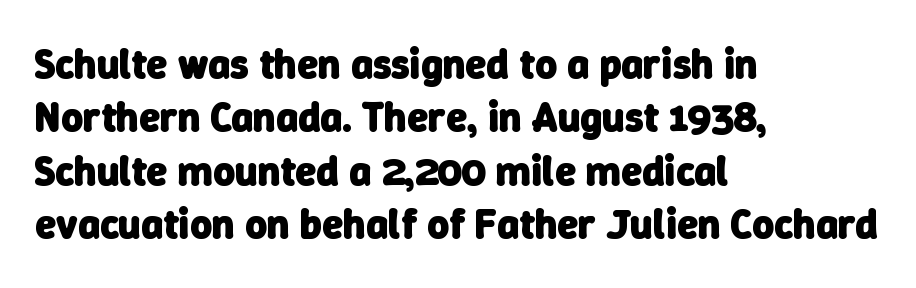
Nothing unusual about the tracking: characters are spaced as the font intends. Look at the stroke-to-counter ratio: heavy, a bold. Lines of text with bare space underneath. Is this a fixed-width face? No — the glyphs have proportional, varying widths. Horizontal alignment here is leftward, the default for most running prose.
